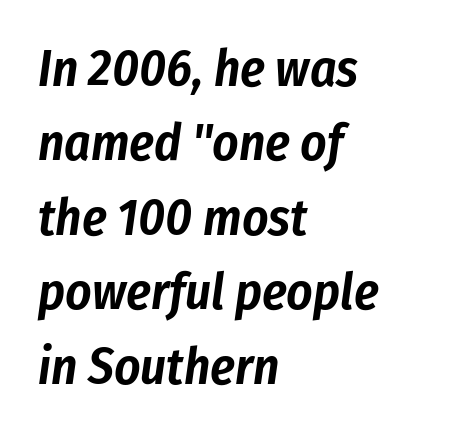
If you drew a line through each stem, it would be angled. Is this a fixed-width face? No — the glyphs have proportional, varying widths. The rag falls on the right side of this text block. One glance says typical: line gaps are just what's usual. Any mark beneath the type? The region is blank. In terms of letterspacing, this is plain default setting.
